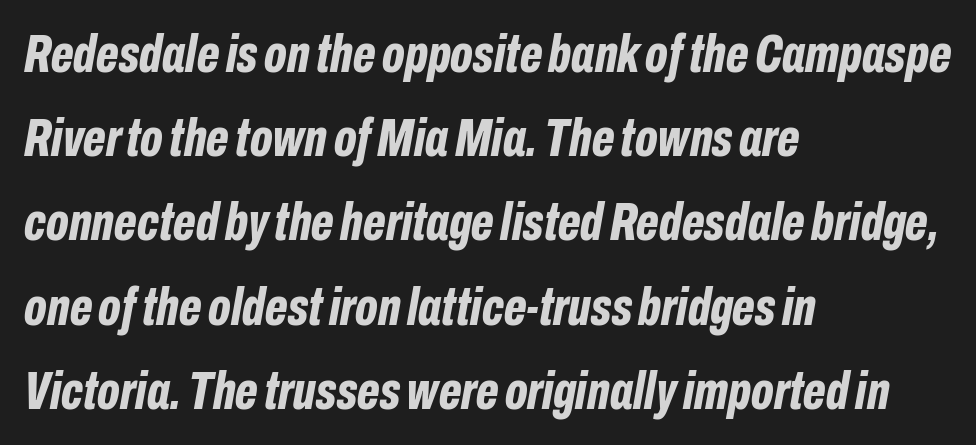
Rule under the text: the space is simply empty. The rendering uses a bold face; every stroke is thick and dark. Horizontal bands of white between lines are of average thickness. Typeset ragged right — the left edge is the straight one.
